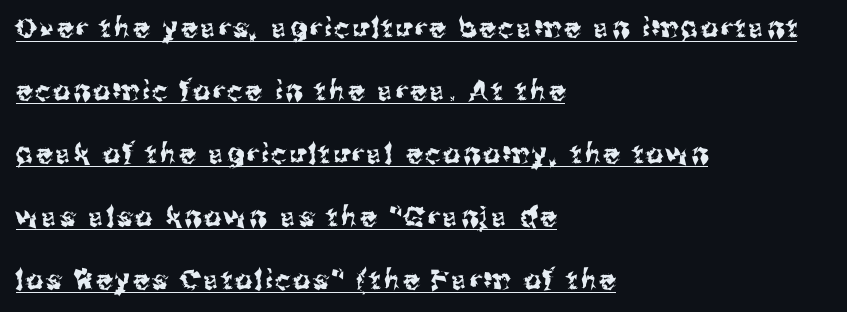
{"italic": "no", "underline": "yes", "align": "left", "line_spacing": "loose", "line_spacing_ratio": 2.33, "glyph_px": 27}
